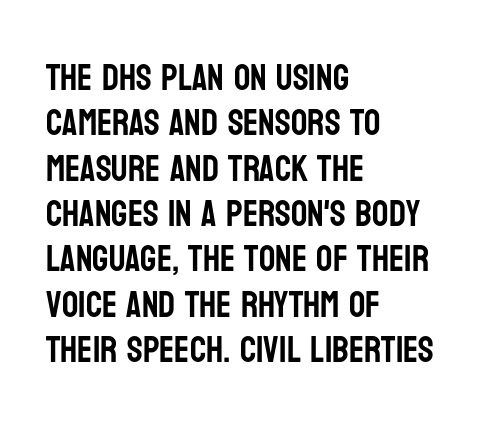
The image shows 36 px condensed sans-serif type, upright; set left-aligned, normal line spacing (1.26x), normal letter spacing, not underlined; low stroke contrast and a large x-height.
